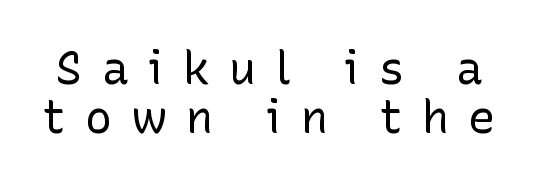
The image shows 45 px regular-weight sans-serif type, upright; set tight line spacing (1.08x), unusually wide letter spacing (+0.43 em), not underlined; low stroke contrast and a medium x-height.
